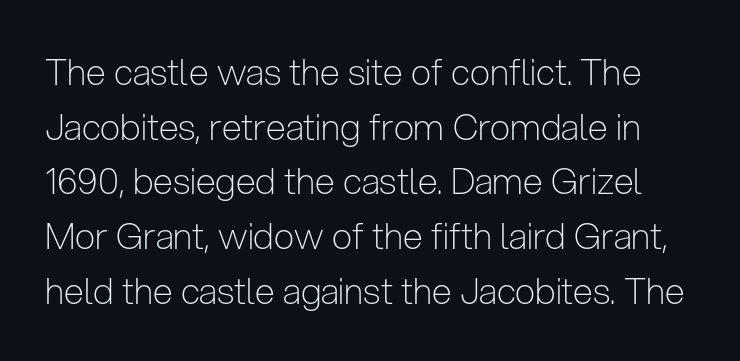
The image shows 36 px light, condensed sans-serif type, upright; set normal line spacing (1.52x), normal letter spacing, not underlined; low stroke contrast and a medium x-height.
